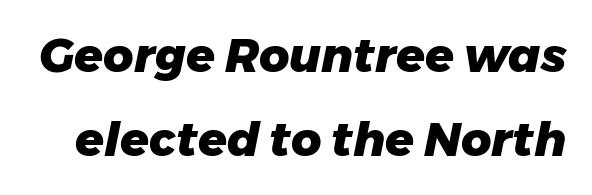
Plenty of ink on the page — the face is bold. Is this a fixed-width face? No — the glyphs have proportional, varying widths. Words appear dense and cohesive because spacing is normal. Letters rest on an invisible, unmarked baseline. Observe the lean: these are italic letterforms.
